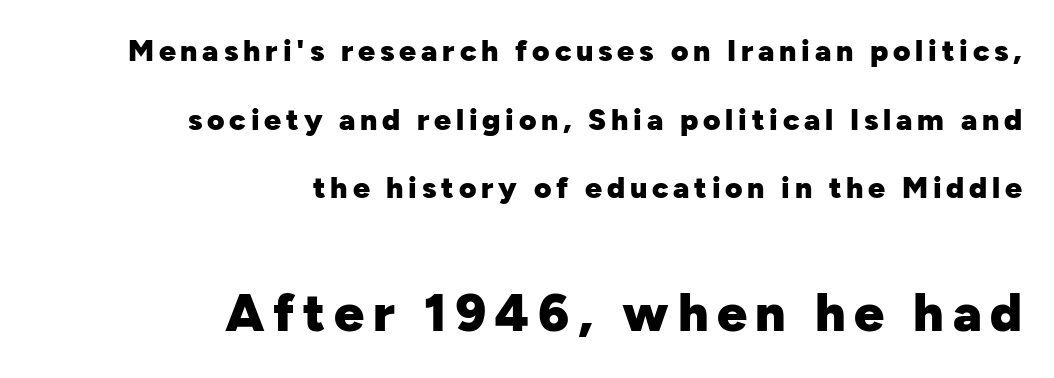
Q: Is the text bold? A: Yes.
Q: Is the text italic (slanted)? A: No, it is upright.
Q: Is the typeface a serif or a sans-serif typeface? A: Sans-serif.
Q: Is the text underlined? A: No.
Q: How is the paragraph aligned? A: Right-aligned.
Q: Is the spacing between lines tight, normal or loose? A: Loose.
Q: Which block of text is set in a larger size, the first (top) or the second (bottom)? A: The second (bottom) one.
Q: Width (condensed, normal, or wide)? A: Normal.
Q: Stroke contrast? A: Low.
Q: x-height? A: Medium.
Q: Monospaced? A: No.
